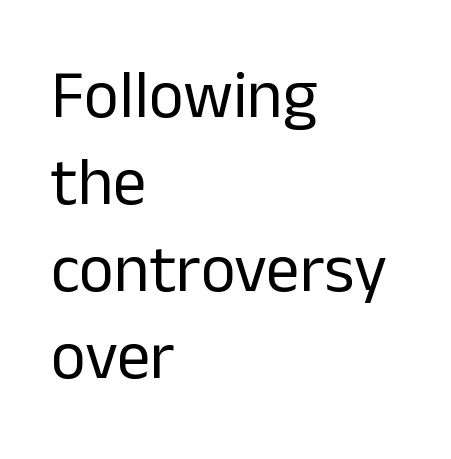
The rendering uses natural spacing where letterforms have individual widths. This is the regular roman posture of the typeface. Caption: multi-line text, flush left, ragged right. A bare baseline throughout the passage. Students, note that the glyphs here touch the page at normal intervals. Stems here are at most as thick as an everyday book face.
